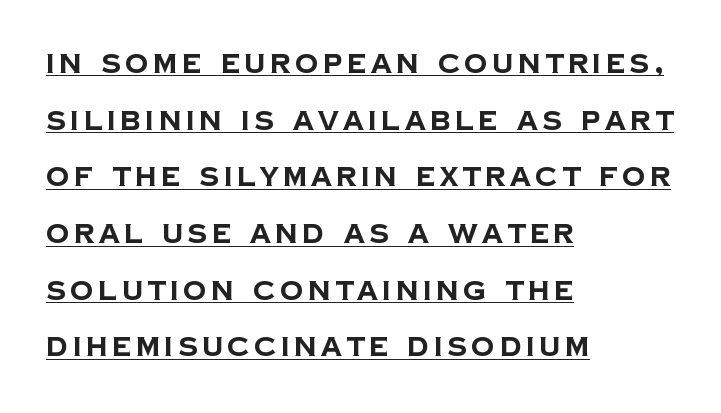
The image shows 26 px bold type; set left-aligned, loose line spacing (2.18x), underlined.
